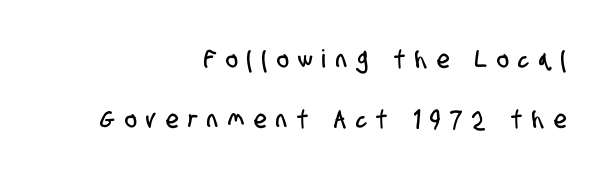
{"underline": "no", "align": "right", "line_spacing": "loose", "line_spacing_ratio": 2.41, "letter_spacing": "wide", "letter_spacing_em": 0.4, "glyph_px": 25}
